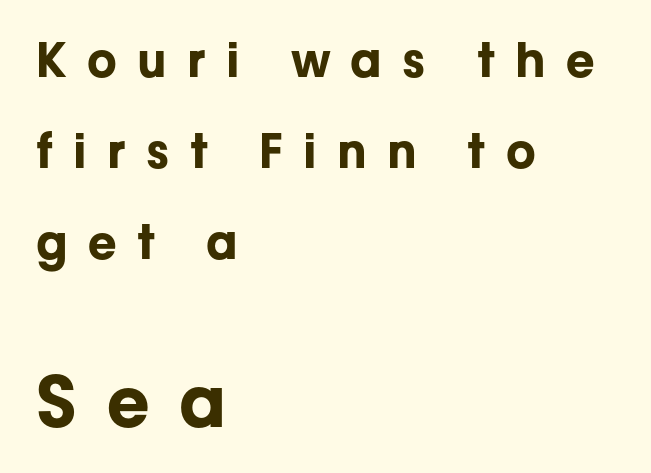
As a designer I'd log this as weight 700, bold. These lines are composed in type without serifs. Letter spacing: wide. Of the two passages, the one underneath uses the larger point size. The face used here is proportionally spaced, like ordinary book or web type. A roman cut, with each character standing at attention.
